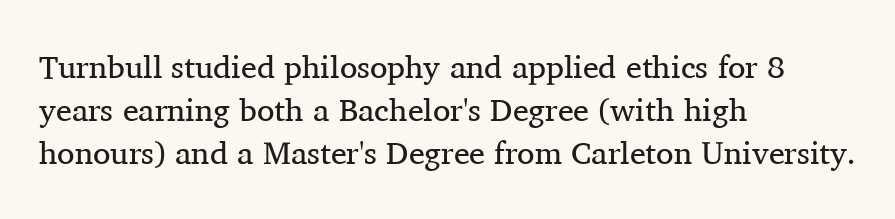
Q: Is the text bold? A: No.
Q: Is the text italic (slanted)? A: No, it is upright.
Q: Is the typeface a serif or a sans-serif typeface? A: Serif.
Q: Is the text underlined? A: No.
Q: How is the paragraph aligned? A: Left-aligned.
Q: Is the spacing between letters normal or unusually wide? A: Normal.
Q: Is the spacing between lines tight, normal or loose? A: Normal.
Q: Width (condensed, normal, or wide)? A: Normal.
Q: Stroke contrast? A: Medium.
Q: x-height? A: Medium.
Q: Monospaced? A: No.
